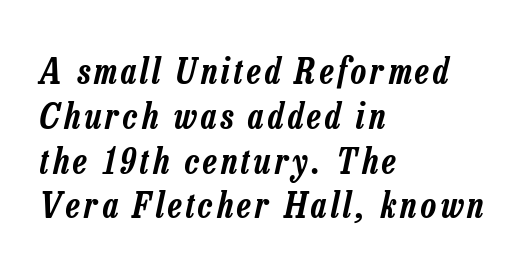
{"italic": "yes", "lean": "right", "slant_degrees": 13, "width": "condensed", "stroke_contrast": "low", "x_height": "medium", "monospaced": "no", "underline": "no", "align": "left", "line_spacing": "normal", "line_spacing_ratio": 1.28, "glyph_px": 35}
